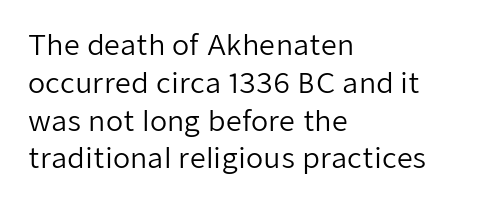
Summary of vertical rhythm: regular, with standard interline spacing. The strip under each line holds only bare page. Is this a fixed-width face? No — the glyphs have proportional, varying widths. What kind of face is this? One without serifs — a sans.
